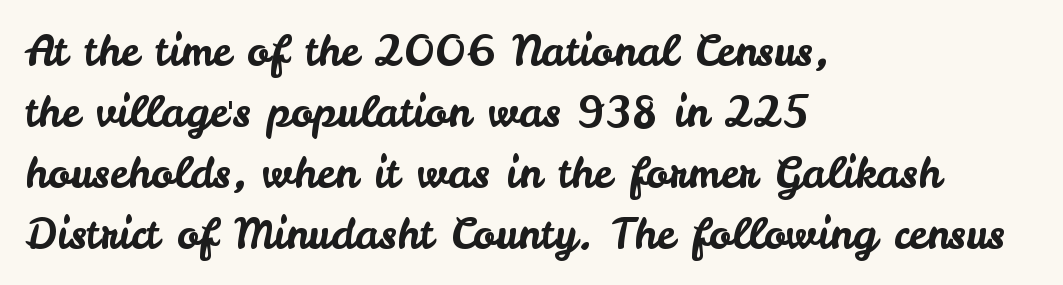
{"serif": "no", "width": "normal", "stroke_contrast": "low", "x_height": "small", "monospaced": "no", "underline": "no", "align": "left", "line_spacing": "normal", "line_spacing_ratio": 1.45, "letter_spacing": "normal", "letter_spacing_em": 0.0, "glyph_px": 42}
